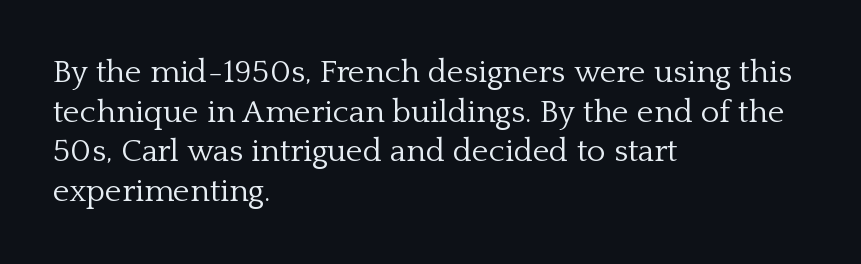
The paragraph shown leans on its left margin. Spacing between characters is what you'd get straight out of the box. A roman cut, with each character standing at attention. Classification — serif. This rendering features lettering with no underline.
